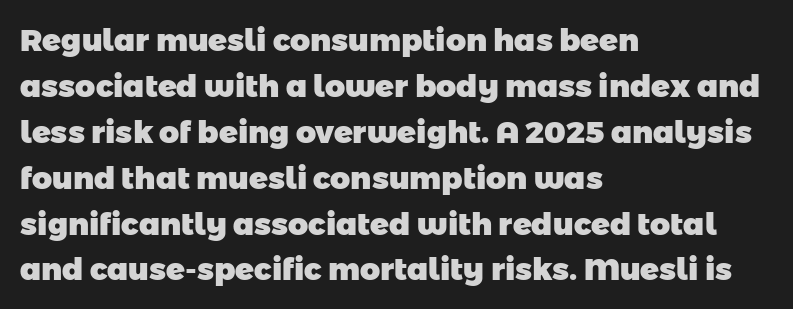
Where is the straight margin? On the left. Here the glyphs are tracked normally, forming tight word shapes. You could not count columns in this text — the font is proportionally spaced. Look at the stroke-to-counter ratio: heavy, a bold. Observe the absence of serifs on each vertical stroke in this sample. Vertical spacing — default.
